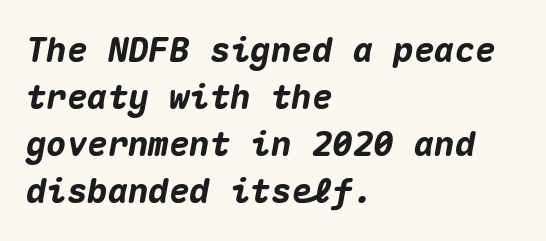
The letters sit at their default tracking, neither squeezed nor spread. Weight check: bold — yes, fully. Letters rest on an invisible, unmarked baseline. Think of a typewriter: that constant character pitch is what you see here. The rows are spaced the way most documents space them. Style check: oblique.
